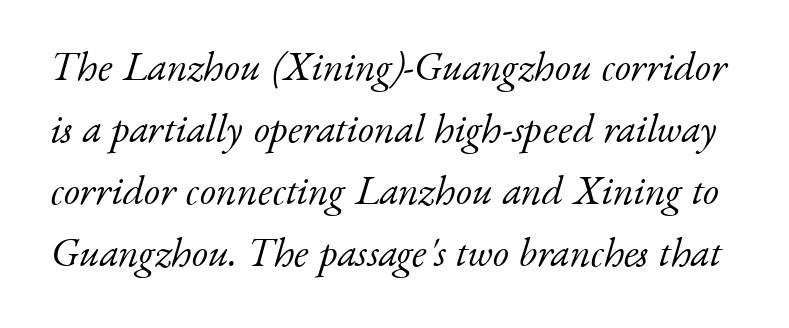
The image shows 41 px light serif type, italic (leaning right); set normal line spacing (1.51x), normal letter spacing, not underlined; low stroke contrast and a small x-height.
